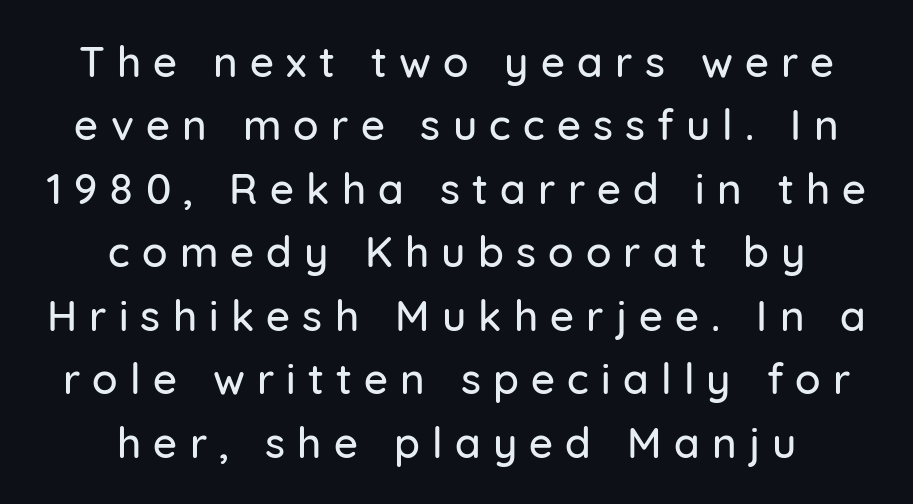
Q: Is the text italic (slanted)? A: No, it is upright.
Q: Is the typeface a serif or a sans-serif typeface? A: Sans-serif.
Q: Is the text underlined? A: No.
Q: How is the paragraph aligned? A: Centered.
Q: Is the spacing between letters normal or unusually wide? A: Unusually wide.
Q: Is the spacing between lines tight, normal or loose? A: Normal.
Q: Width (condensed, normal, or wide)? A: Normal.
Q: Stroke contrast? A: Low.
Q: x-height? A: Medium.
Q: Monospaced? A: No.
